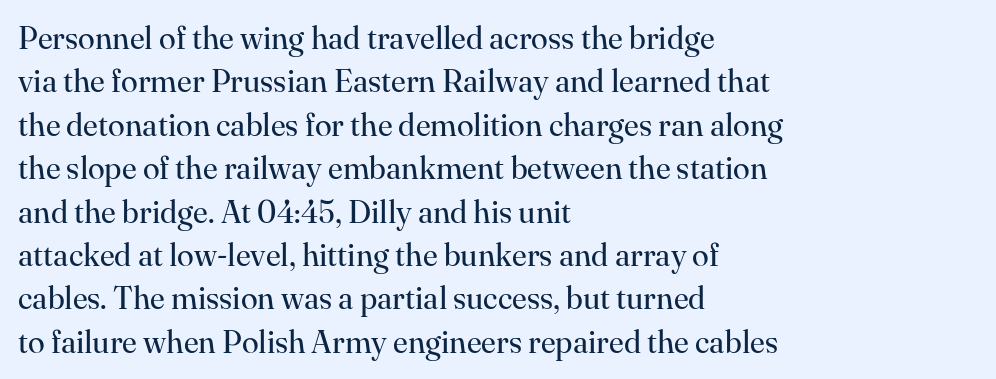
The image shows 31 px regular-weight serif type, upright; set left-aligned, normal line spacing (1.4x), normal letter spacing, not underlined; high stroke contrast and a small x-height.
